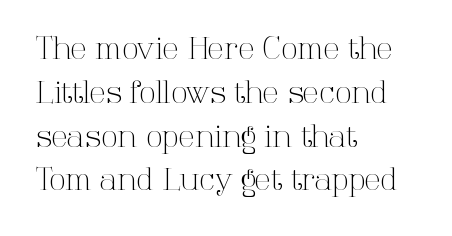
The image shows 30 px light serif type, upright; set left-aligned, normal line spacing (1.46x), normal letter spacing, not underlined; high stroke contrast and a medium x-height.
